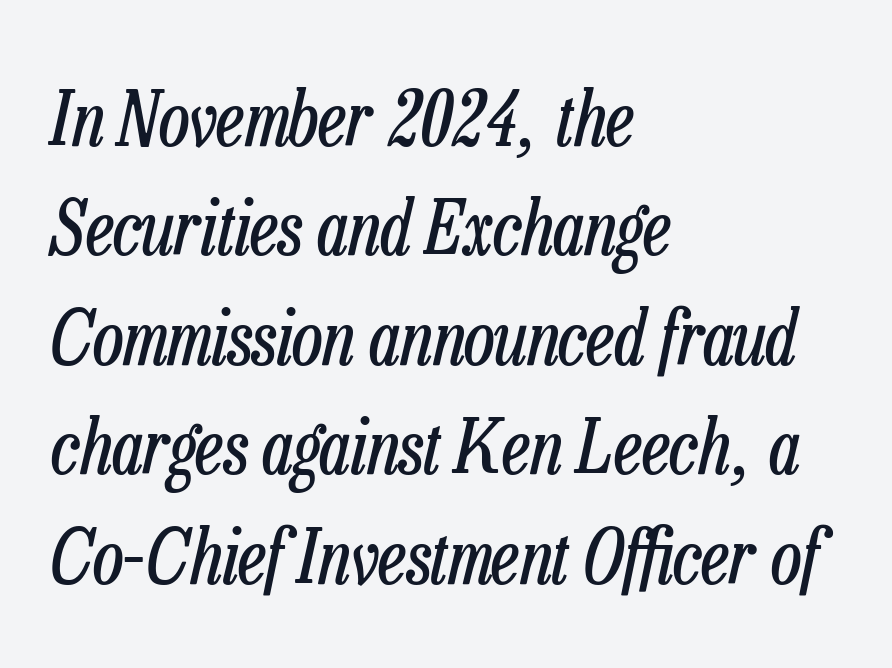
The image shows 75 px regular-weight, condensed type, italic (leaning right); set left-aligned, normal line spacing (1.46x), normal letter spacing, not underlined; low stroke contrast and a medium x-height.
